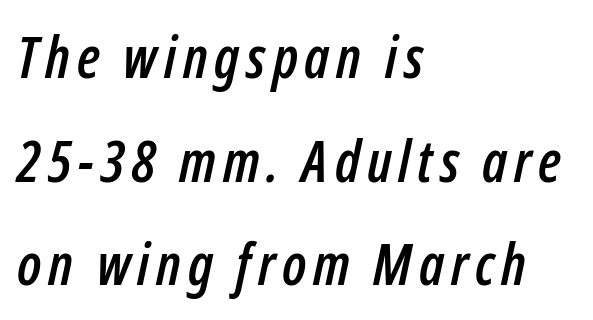
The image shows 57 px condensed type, italic (leaning right); set left-aligned, line spacing 1.82x, not underlined; low stroke contrast and a medium x-height.
